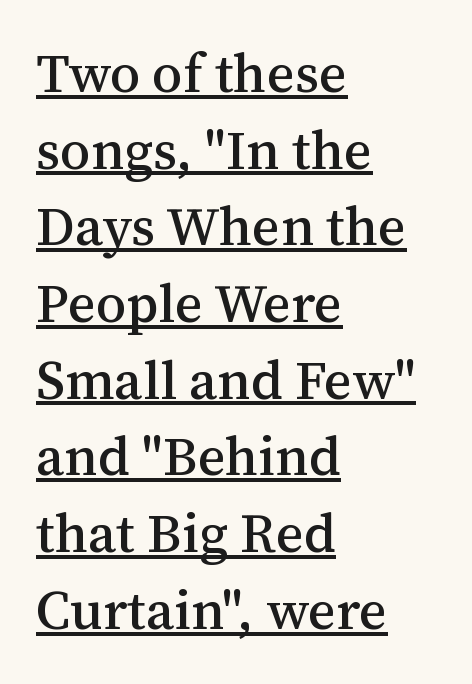
The image shows 54 px serif type, upright; set left-aligned, normal line spacing (1.42x), normal letter spacing, underlined; medium stroke contrast and a medium x-height.
